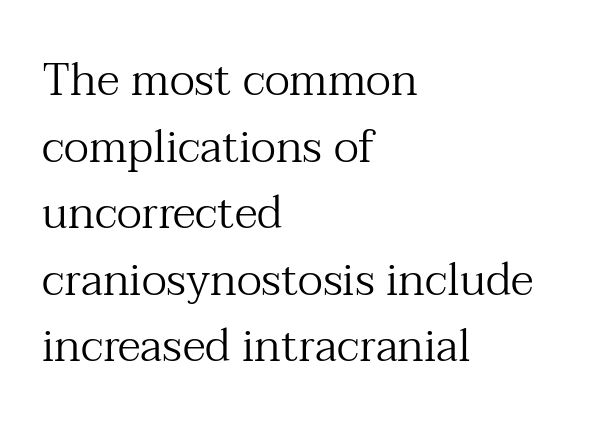
No word sits above an underline. Nobody touched the tracking dial on this one. Small tapered or slab feet sit at the stroke ends, so this counts as serif. Does the leading feel generous? No, just average. Varying glyph widths throughout — classic text-font behaviour. The lettering holds an erect, upright posture throughout.
